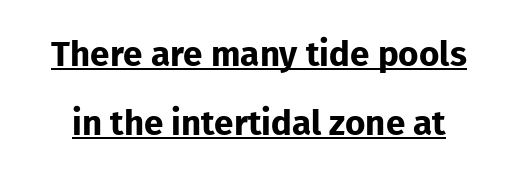
The image shows 35 px bold sans-serif type, upright; set loose line spacing (1.96x), normal letter spacing, underlined; low stroke contrast and a medium x-height.
